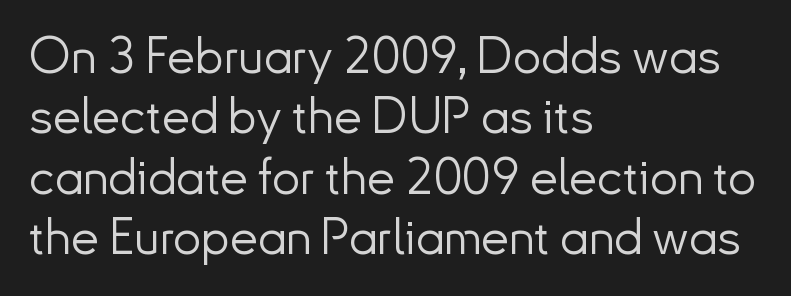
{"serif": "no", "italic": "no", "bold": "no", "weight": "light", "width": "normal", "stroke_contrast": "low", "x_height": "small", "monospaced": "no", "underline": "no", "align": "left", "line_spacing_ratio": 1.21, "letter_spacing": "normal", "letter_spacing_em": 0.0, "glyph_px": 50}
